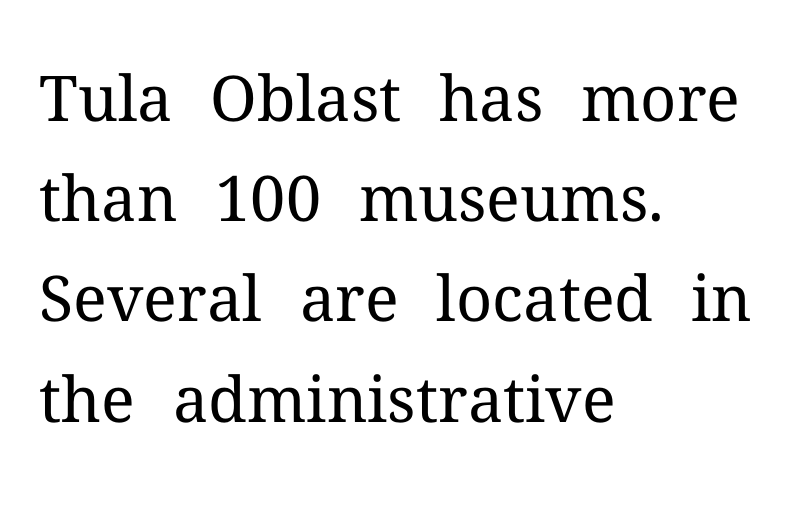
{"serif": "yes", "italic": "no", "bold": "no", "weight": "regular", "width": "normal", "stroke_contrast": "medium", "x_height": "medium", "monospaced": "no", "underline": "no", "align": "left", "line_spacing": "normal", "line_spacing_ratio": 1.59, "letter_spacing": "normal", "letter_spacing_em": 0.0, "glyph_px": 63}
